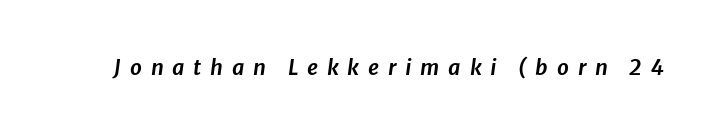
Q: Is the text italic (slanted)? A: Yes, it leans right by about 8 degrees.
Q: Is the text underlined? A: No.
Q: Is the spacing between letters normal or unusually wide? A: Unusually wide.
